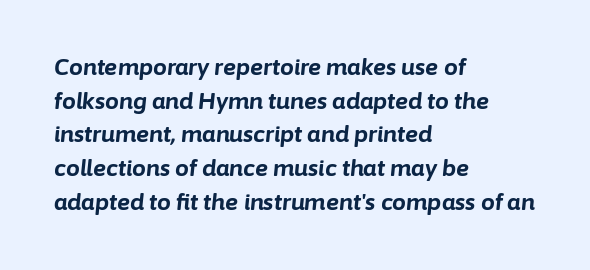
Q: Is the text bold? A: Yes.
Q: Is the text italic (slanted)? A: Yes, it leans right by about 6 degrees.
Q: Is the text underlined? A: No.
Q: How is the paragraph aligned? A: Left-aligned.
Q: Is the spacing between letters normal or unusually wide? A: Normal.
Q: Is the spacing between lines tight, normal or loose? A: Normal.
